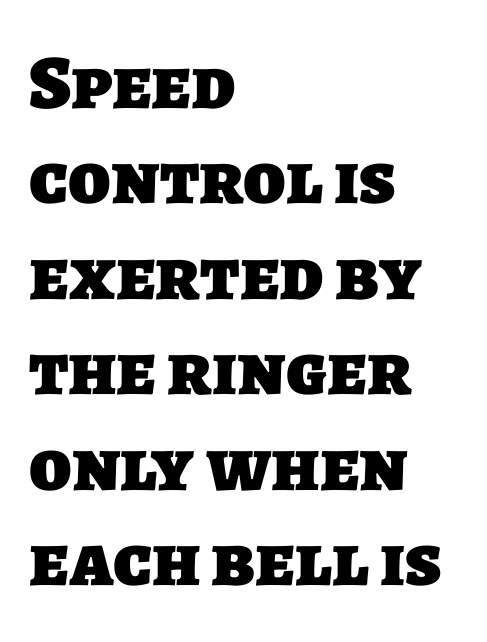
The image shows 77 px heavy sans-serif type; set left-aligned, line spacing 1.24x, normal letter spacing, not underlined; low stroke contrast and a large x-height.
